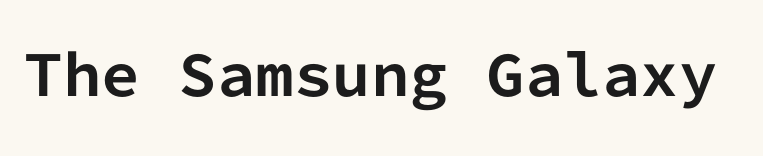
You could call the tracking neutral — neither tight nor loose. Italic? Not at all — the glyphs are vertical. The passage shown is typed in a monospace face where columns stay perfectly aligned. Unmarked baselines from the first word to the last. Are there feet on the stems? There aren't — it's a sans. In terms of weight, the rendering is a true, heavy bold.
